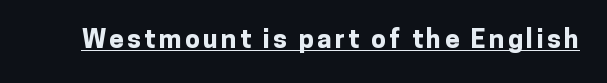
The font's upright variant was chosen for this text. Heavy-handed strokes throughout: this text is bold. Each line of the rendering has a horizontal stroke beneath the glyphs.
